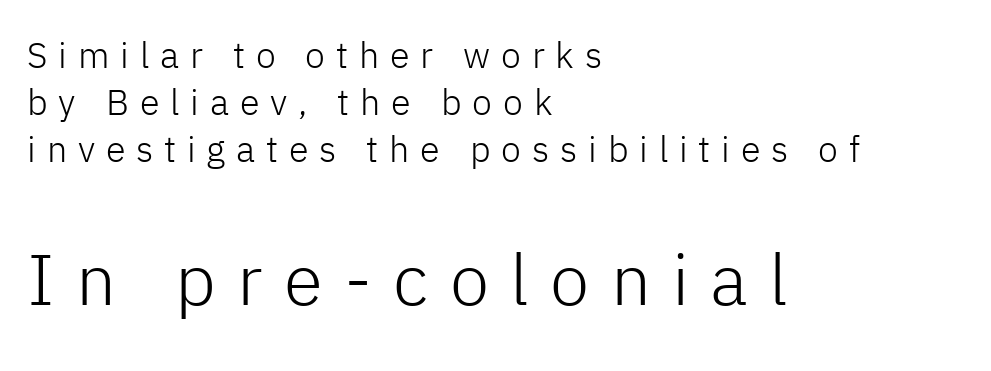
Someone cranked the tracking dial way up on this one. Classification — sans serif. Words float on clear page, feet unadorned. The letters look calm and open, with moderate or lighter stems.
